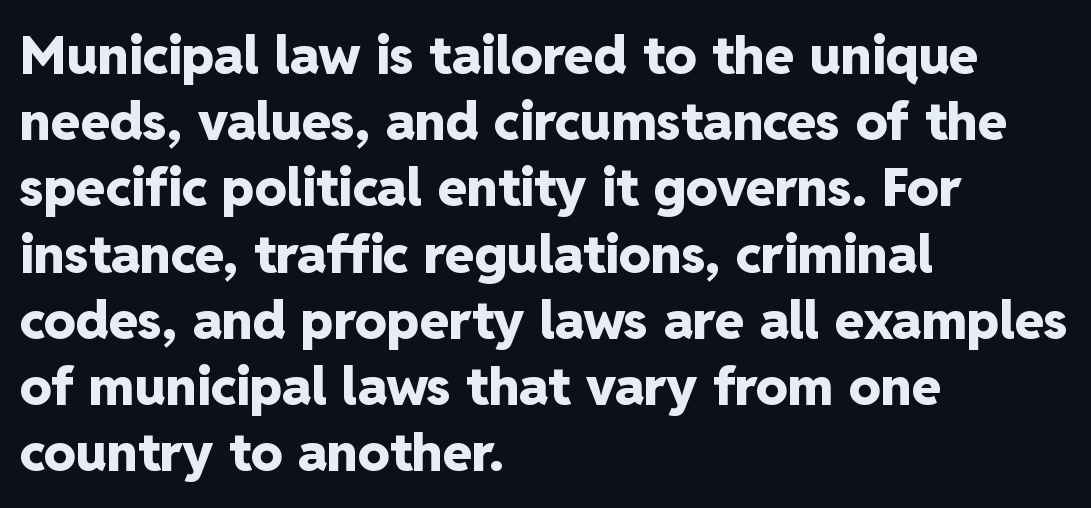
Q: Is the text bold? A: Yes.
Q: Is the text italic (slanted)? A: No, it is upright.
Q: Is the typeface a serif or a sans-serif typeface? A: Sans-serif.
Q: Is the text underlined? A: No.
Q: How is the paragraph aligned? A: Left-aligned.
Q: Is the spacing between letters normal or unusually wide? A: Normal.
Q: Is the spacing between lines tight, normal or loose? A: Normal.
Q: Width (condensed, normal, or wide)? A: Normal.
Q: Stroke contrast? A: Low.
Q: x-height? A: Medium.
Q: Monospaced? A: No.
